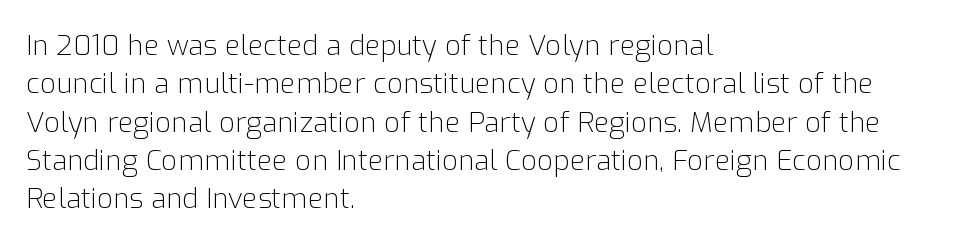
{"serif": "no", "italic": "no", "bold": "no", "weight": "light", "width": "normal", "stroke_contrast": "low", "x_height": "medium", "monospaced": "no", "underline": "no", "align": "left", "line_spacing": "normal", "line_spacing_ratio": 1.37, "letter_spacing": "normal", "letter_spacing_em": 0.0, "glyph_px": 28}
